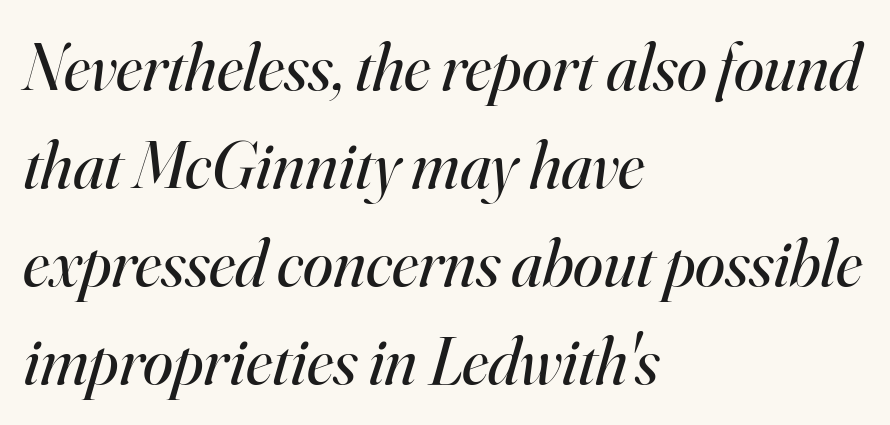
{"serif": "yes", "italic": "yes", "lean": "right", "slant_degrees": 16, "bold": "no", "weight": "regular", "width": "normal", "stroke_contrast": "high", "x_height": "small", "monospaced": "no", "underline": "no", "align": "left", "line_spacing": "normal", "line_spacing_ratio": 1.44, "letter_spacing": "normal", "letter_spacing_em": 0.0, "glyph_px": 68}
